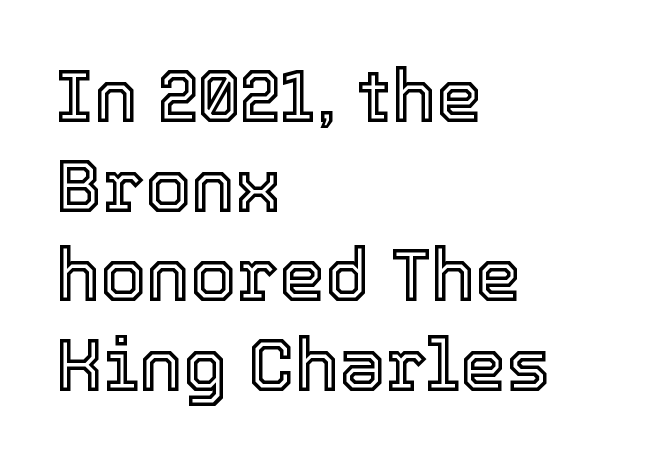
{"italic": "no", "width": "normal", "x_height": "medium", "monospaced": "no", "underline": "no", "align": "left", "line_spacing_ratio": 1.21, "letter_spacing": "normal", "letter_spacing_em": 0.0, "glyph_px": 74}
